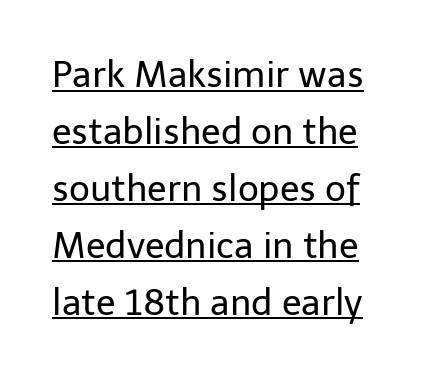
Q: Is the text bold? A: No.
Q: Is the text italic (slanted)? A: No, it is upright.
Q: Is the typeface a serif or a sans-serif typeface? A: Sans-serif.
Q: Is the text underlined? A: Yes.
Q: Is the spacing between letters normal or unusually wide? A: Normal.
Q: Is the spacing between lines tight, normal or loose? A: Normal.
Q: Width (condensed, normal, or wide)? A: Normal.
Q: Stroke contrast? A: Low.
Q: x-height? A: Medium.
Q: Monospaced? A: No.
